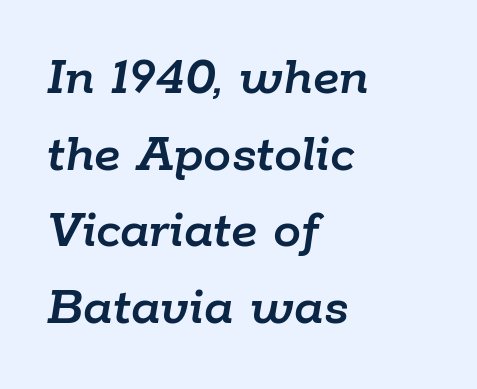
Q: Is the text italic (slanted)? A: Yes, it leans right by about 9 degrees.
Q: Is the text underlined? A: No.
Q: How is the paragraph aligned? A: Left-aligned.
Q: Is the spacing between letters normal or unusually wide? A: Normal.
Q: Is the spacing between lines tight, normal or loose? A: Normal.
Q: Width (condensed, normal, or wide)? A: Normal.
Q: Stroke contrast? A: Low.
Q: x-height? A: Medium.
Q: Monospaced? A: No.
